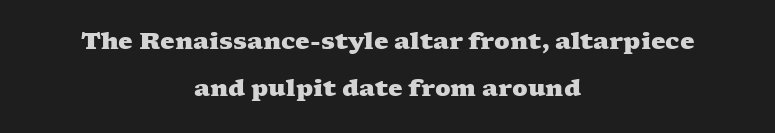
Caption: bold face, heavy strokes. Leading is clearly above the norm, producing a sparse column. This sample is center-justified, so both line endings float freely. The horizontal fit of the characters is conventional and even. Beneath every word, the page is bare.
